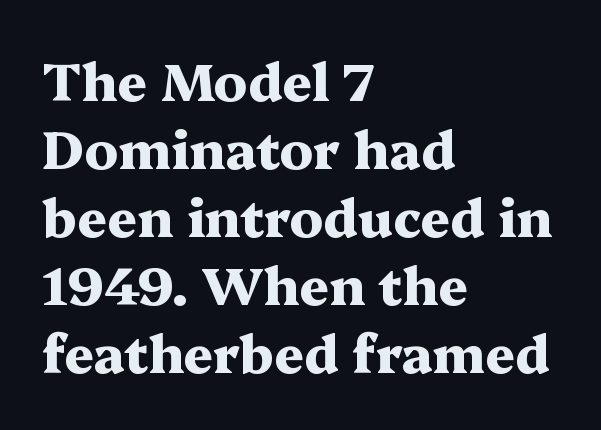
A typesetter would label this face a serif. Character widths vary here, with narrow letters taking less room than wide ones. The leading is moderate, giving the passage an even texture. On the weight axis this lands at bold, roughly 700.
